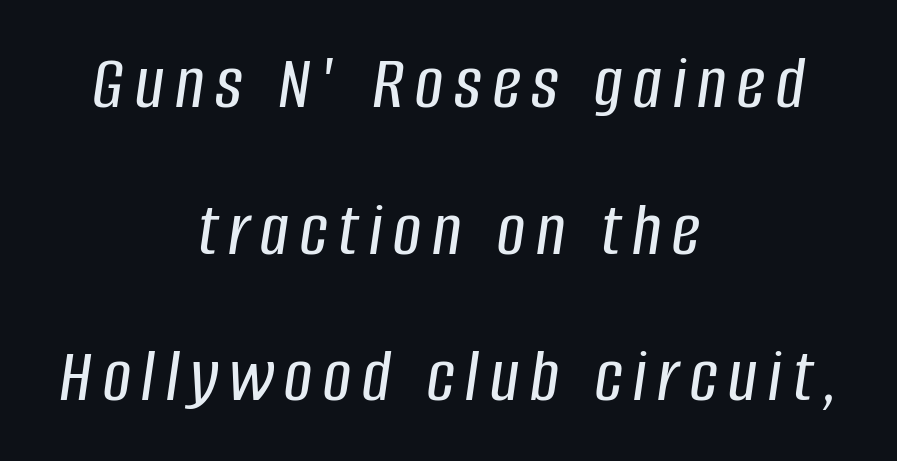
{"italic": "yes", "lean": "right", "slant_degrees": 8, "width": "condensed", "stroke_contrast": "low", "x_height": "large", "monospaced": "no", "underline": "no", "align": "center", "line_spacing_ratio": 1.88, "glyph_px": 78}
